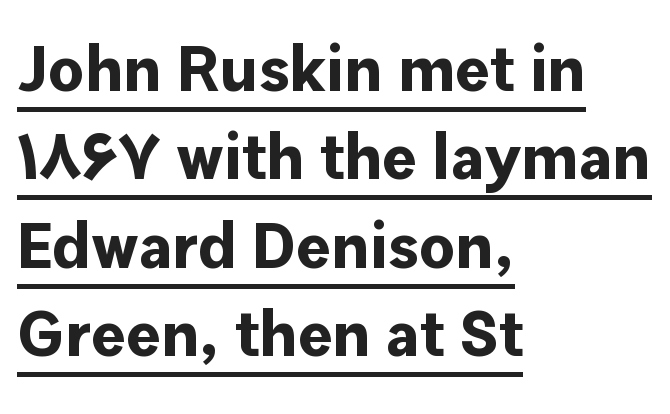
{"serif": "no", "italic": "no", "bold": "yes", "weight": "bold", "width": "normal", "stroke_contrast": "low", "x_height": "medium", "monospaced": "no", "underline": "yes", "align": "left", "line_spacing": "normal", "line_spacing_ratio": 1.36, "letter_spacing": "normal", "letter_spacing_em": 0.0, "glyph_px": 65}
